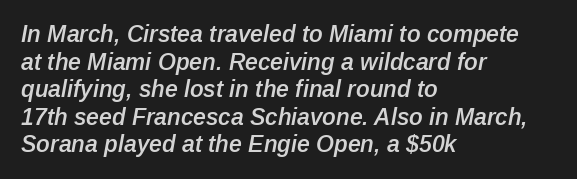
{"italic": "yes", "lean": "right", "slant_degrees": 12, "bold": "semi", "underline": "no", "align": "left", "line_spacing_ratio": 1.2, "letter_spacing": "normal", "letter_spacing_em": 0.0, "glyph_px": 23}
